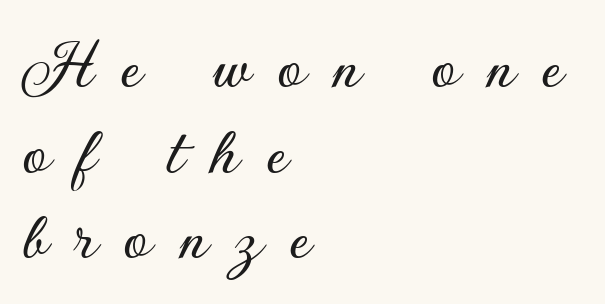
What kind of face is this? One without serifs — a sans. Anything drawn beneath the words? Only blank space. The letters are spread apart with noticeably loose tracking. Line starts are locked; line ends wander. Here the designer chose a conventional face with non-uniform glyph widths.
